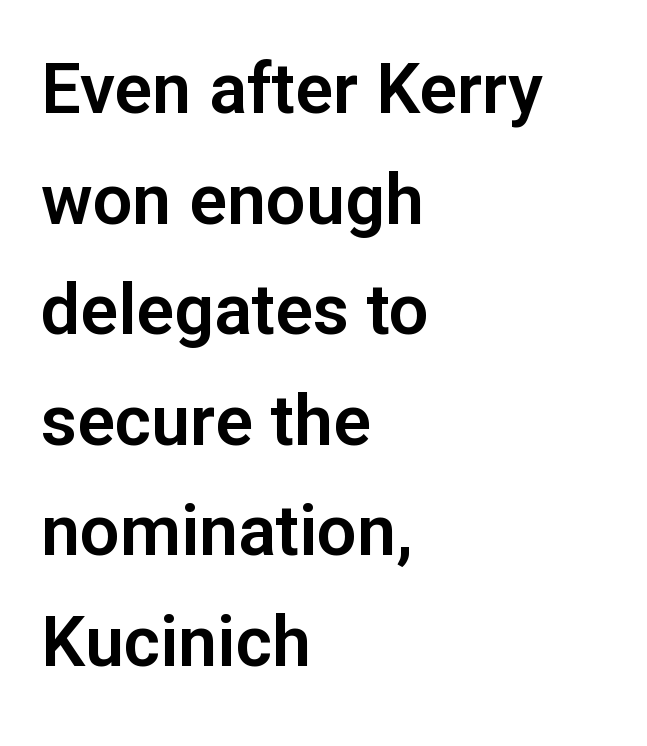
The axis of the letterforms is exactly vertical. What's the leading like? Ordinary, nothing unusual. Font category for this specimen: sans-serif. Visually the block forms a straight wall on the left and a jagged coastline on the right. Here the designer chose a conventional face with non-uniform glyph widths. The letterforms sit shoulder to shoulder at normal distance.
